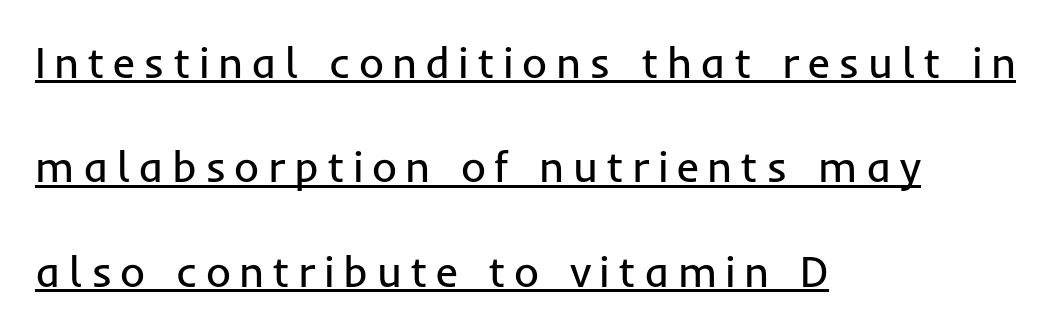
{"serif": "no", "italic": "no", "bold": "no", "weight": "regular", "width": "normal", "stroke_contrast": "low", "x_height": "medium", "monospaced": "no", "underline": "yes", "align": "left", "line_spacing": "loose", "line_spacing_ratio": 2.43, "glyph_px": 43}
